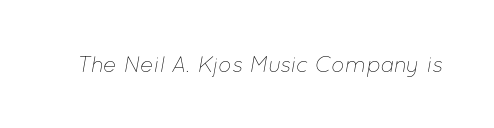
{"italic": "yes", "lean": "right", "slant_degrees": 12, "bold": "no", "underline": "no", "letter_spacing": "normal", "letter_spacing_em": 0.0, "glyph_px": 22}
